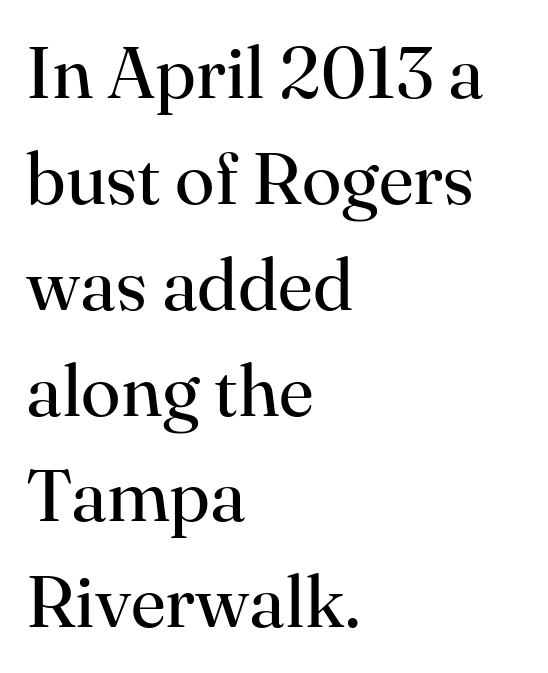
{"serif": "yes", "italic": "no", "bold": "no", "weight": "regular", "width": "normal", "stroke_contrast": "high", "x_height": "small", "monospaced": "no", "underline": "no", "align": "left", "line_spacing": "normal", "line_spacing_ratio": 1.45, "letter_spacing": "normal", "letter_spacing_em": 0.0, "glyph_px": 73}
